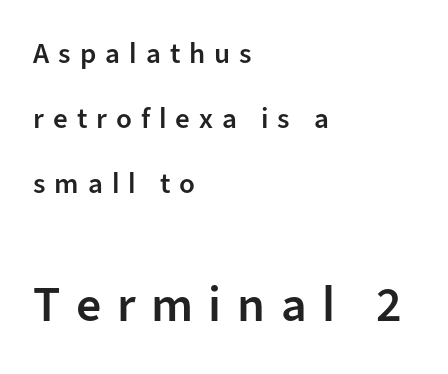
{"serif": "no", "italic": "no", "bold": "semi", "weight": "semibold", "width": "normal", "stroke_contrast": "low", "x_height": "medium", "monospaced": "no", "underline": "no", "align": "left", "line_spacing": "loose", "line_spacing_ratio": 2.25, "letter_spacing": "wide", "letter_spacing_em": 0.31, "larger_block": "second", "size_ratio": 1.72, "glyph_px": 50}
